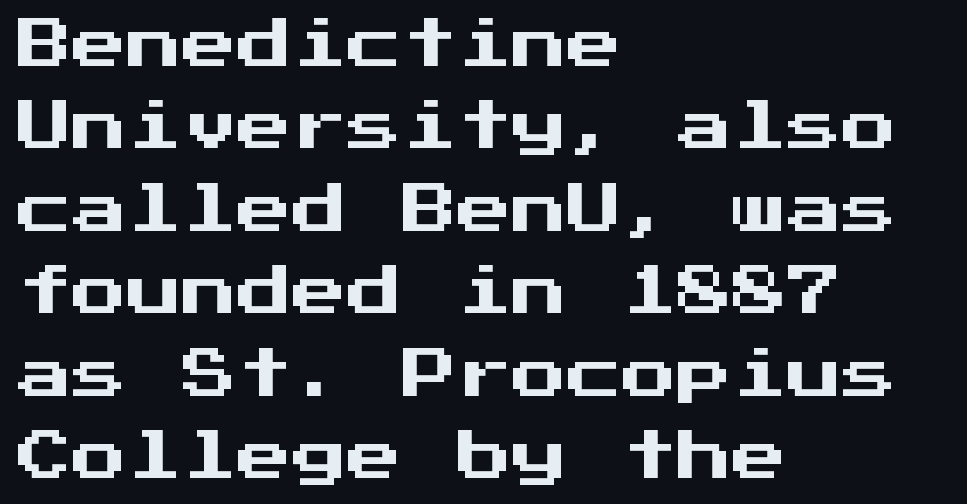
The image shows 55 px sans-serif type, upright, monospaced; set left-aligned, normal line spacing (1.5x), normal letter spacing, not underlined; medium stroke contrast and a medium x-height.
